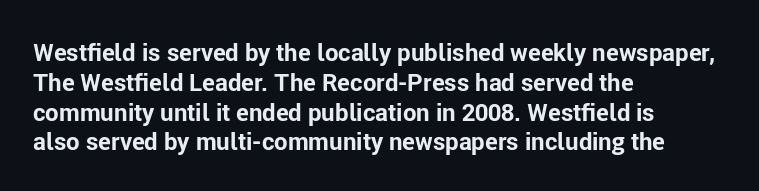
{"italic": "no", "bold": "yes", "underline": "no", "align": "left", "line_spacing_ratio": 1.24, "letter_spacing": "normal", "letter_spacing_em": 0.0, "glyph_px": 24}
